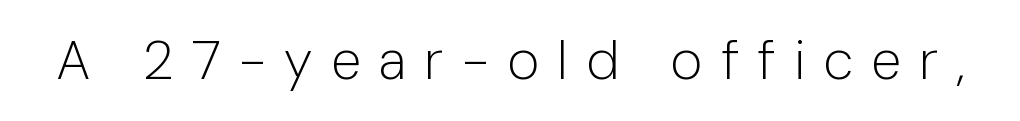
The image shows 55 px light sans-serif type, upright; set unusually wide letter spacing (+0.33 em), not underlined; low stroke contrast and a medium x-height.
